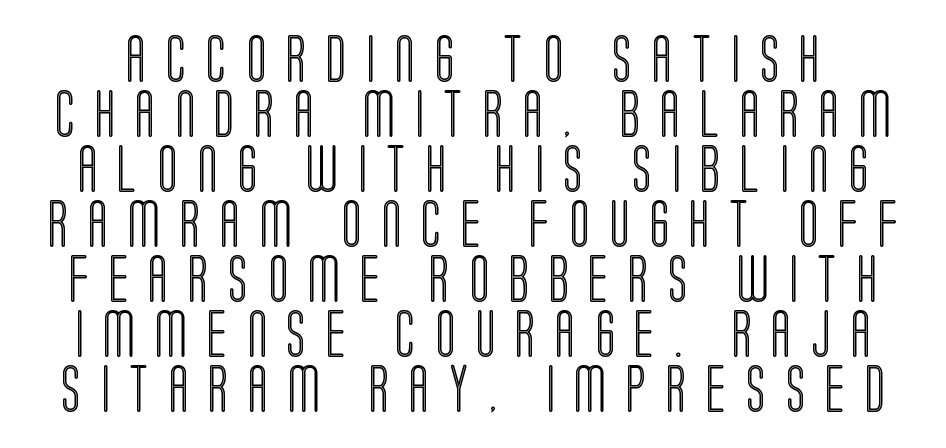
{"italic": "no", "width": "condensed", "x_height": "large", "monospaced": "no", "underline": "no", "line_spacing_ratio": 1.17, "letter_spacing": "wide", "letter_spacing_em": 0.42, "glyph_px": 47}
